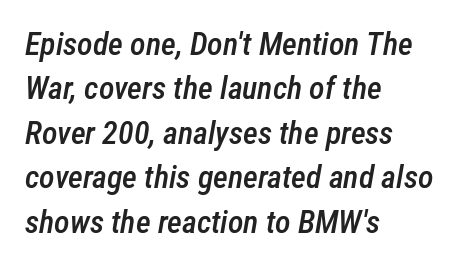
Q: Is the text bold? A: Semi-bold.
Q: Is the text italic (slanted)? A: Yes, it leans right by about 12 degrees.
Q: Is the text underlined? A: No.
Q: How is the paragraph aligned? A: Left-aligned.
Q: Is the spacing between letters normal or unusually wide? A: Normal.
Q: Is the spacing between lines tight, normal or loose? A: Normal.
Q: Width (condensed, normal, or wide)? A: Condensed.
Q: Stroke contrast? A: Low.
Q: x-height? A: Medium.
Q: Monospaced? A: No.
